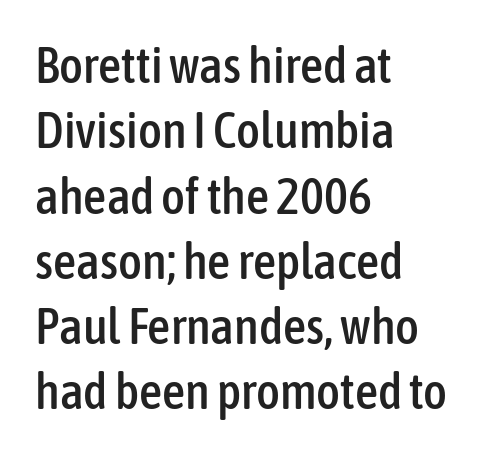
The leading is moderate, giving the passage an even texture. The paragraph has a hard left edge and a soft right edge. Tall strokes in this sample are plumb rather than angled. The line texture is even and compact thanks to regular tracking. Clear beneath every line of the passage. A sans-serif font was chosen for this passage.
